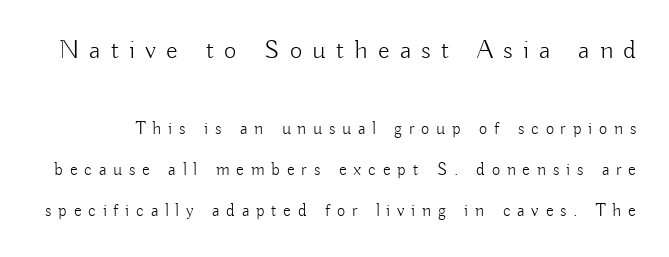
Q: Is the text bold? A: No.
Q: Is the text italic (slanted)? A: No, it is upright.
Q: Is the text underlined? A: No.
Q: Is the spacing between letters normal or unusually wide? A: Unusually wide.
Q: Is the spacing between lines tight, normal or loose? A: Loose.
Q: Which block of text is set in a larger size, the first (top) or the second (bottom)? A: The first (top) one.
